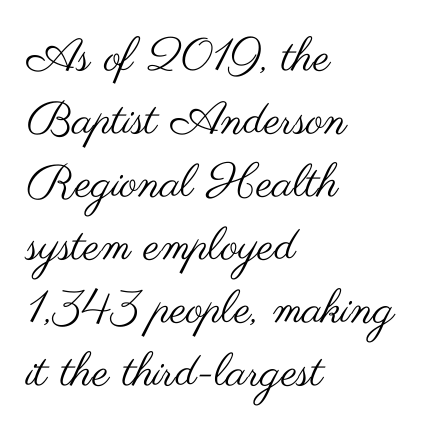
Bare-footed words on every line. Here the glyphs are tracked normally, forming tight word shapes. The weight would be labelled regular, book, light, or lighter still. Examine the stroke ends and you'll find no serifs.
